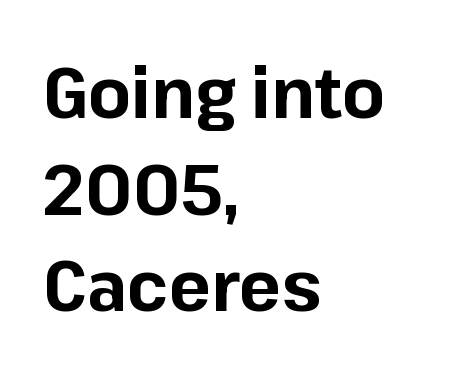
The image shows 70 px bold sans-serif type, upright; set left-aligned, normal line spacing (1.38x), normal letter spacing, not underlined; low stroke contrast and a medium x-height.
